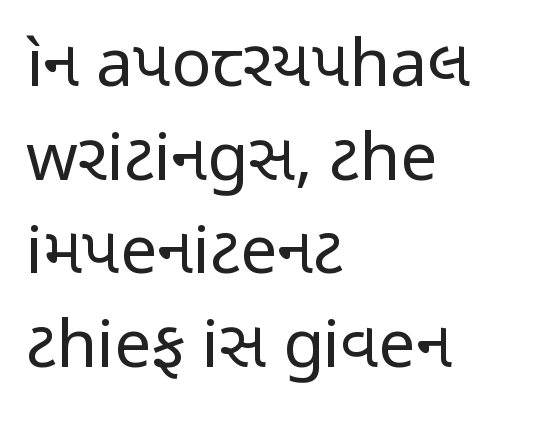
The image shows 66 px regular-weight, condensed sans-serif type, upright; set left-aligned, normal line spacing (1.42x), normal letter spacing, not underlined; low stroke contrast and a medium x-height.
